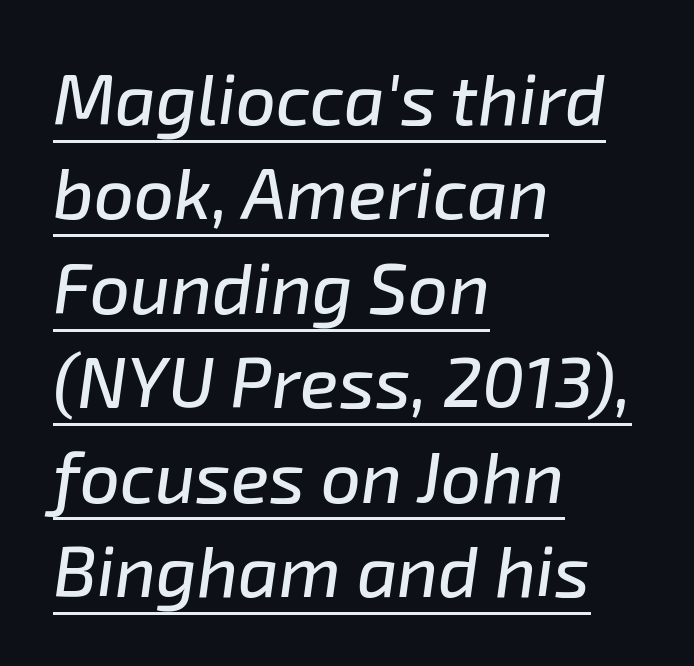
Q: Is the text italic (slanted)? A: Yes, it leans right by about 8 degrees.
Q: Is the text underlined? A: Yes.
Q: How is the paragraph aligned? A: Left-aligned.
Q: Is the spacing between letters normal or unusually wide? A: Normal.
Q: Is the spacing between lines tight, normal or loose? A: Normal.
Q: Width (condensed, normal, or wide)? A: Normal.
Q: Stroke contrast? A: Low.
Q: x-height? A: Medium.
Q: Monospaced? A: No.
